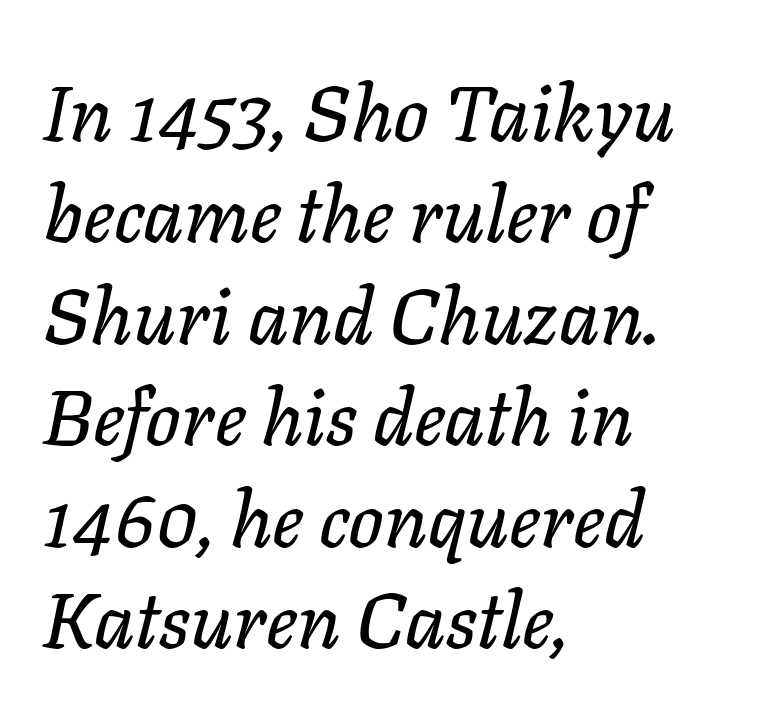
Looks like regular typesetting: each glyph gets only the width it needs. What stands out about the letter spacing? Nothing — it is the standard amount. Posture: slanted. This rendering features lettering with no underline. Compared with typical paragraphs, the rows here are spaced about the same.
